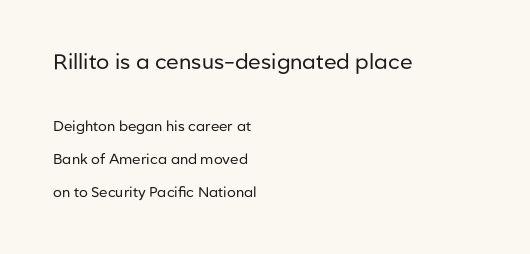
Q: Is the text bold? A: No.
Q: Is the text italic (slanted)? A: No, it is upright.
Q: Is the text underlined? A: No.
Q: How is the paragraph aligned? A: Left-aligned.
Q: Is the spacing between letters normal or unusually wide? A: Normal.
Q: Is the spacing between lines tight, normal or loose? A: Loose.
Q: Which block of text is set in a larger size, the first (top) or the second (bottom)? A: The first (top) one.
